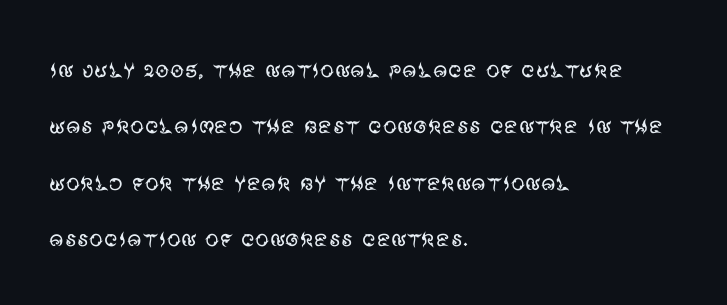
The image shows 28 px regular-weight sans-serif type, upright; set left-aligned, loose line spacing (2.01x), normal letter spacing, not underlined; medium stroke contrast and a large x-height.
